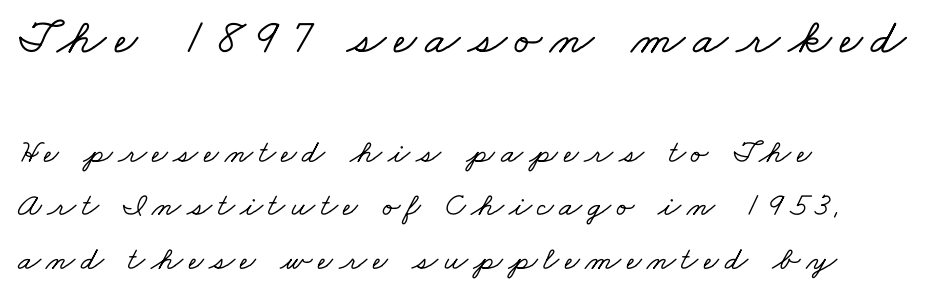
Q: Is the typeface a serif or a sans-serif typeface? A: Serif.
Q: Is the text underlined? A: No.
Q: How is the paragraph aligned? A: Left-aligned.
Q: Is the spacing between lines tight, normal or loose? A: Normal.
Q: Which block of text is set in a larger size, the first (top) or the second (bottom)? A: The first (top) one.
Q: Width (condensed, normal, or wide)? A: Wide.
Q: Stroke contrast? A: Low.
Q: x-height? A: Small.
Q: Monospaced? A: No.
